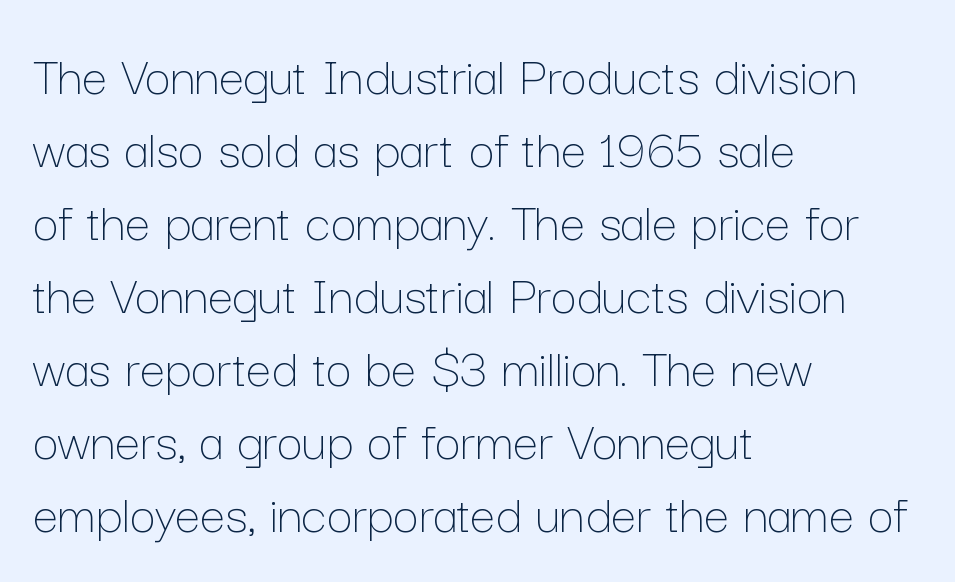
Do the characters align in a grid? No, the font is proportional. This is roman type, the default non-slanted kind. The rendering anchors every line to the left-hand side. Ink coverage per letter is moderate at most. The specimen omits any rule beneath the text block's lines.
